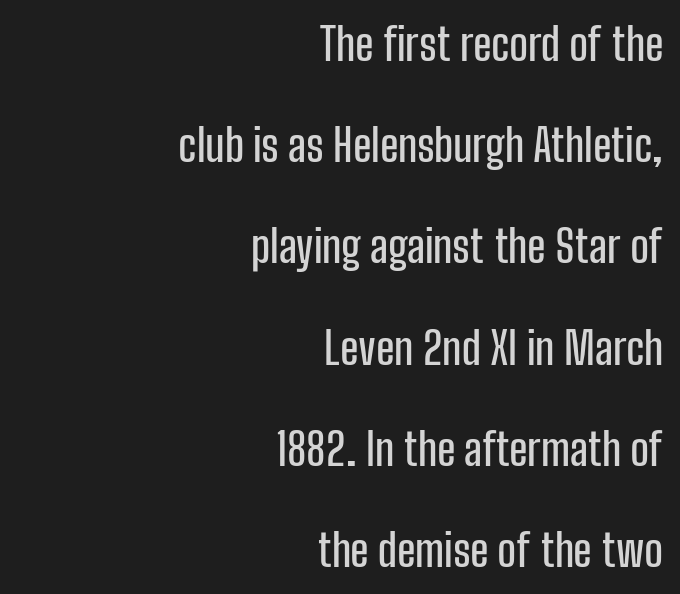
{"serif": "no", "italic": "no", "width": "condensed", "stroke_contrast": "low", "x_height": "medium", "monospaced": "no", "underline": "no", "align": "right", "line_spacing": "loose", "line_spacing_ratio": 2.3, "letter_spacing": "normal", "letter_spacing_em": 0.0, "glyph_px": 44}
